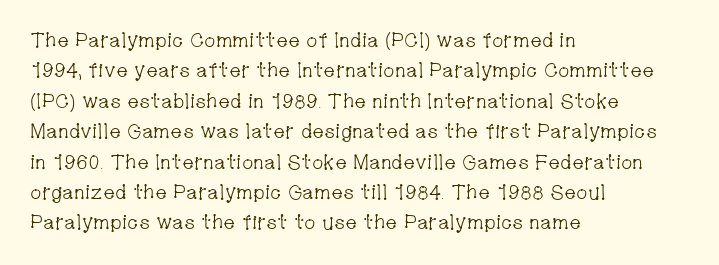
{"italic": "no", "bold": "no", "underline": "no", "align": "left", "line_spacing": "normal", "line_spacing_ratio": 1.52, "letter_spacing": "normal", "letter_spacing_em": 0.0, "glyph_px": 20}
